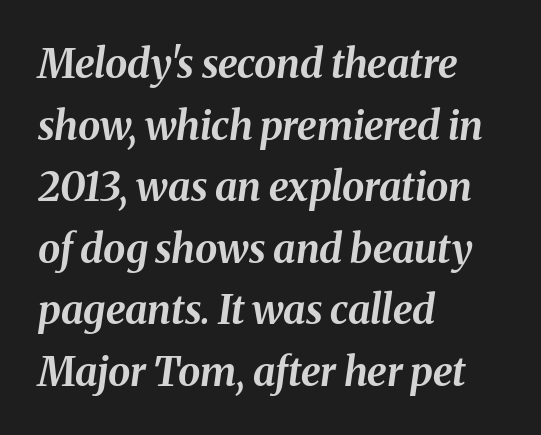
Evenly set lines give the paragraph a standard silhouette. A full-strength bold gives these letters their thick strokes. Italic? Definitely — the glyphs are oblique. Each row of text sits above clean, open space.
